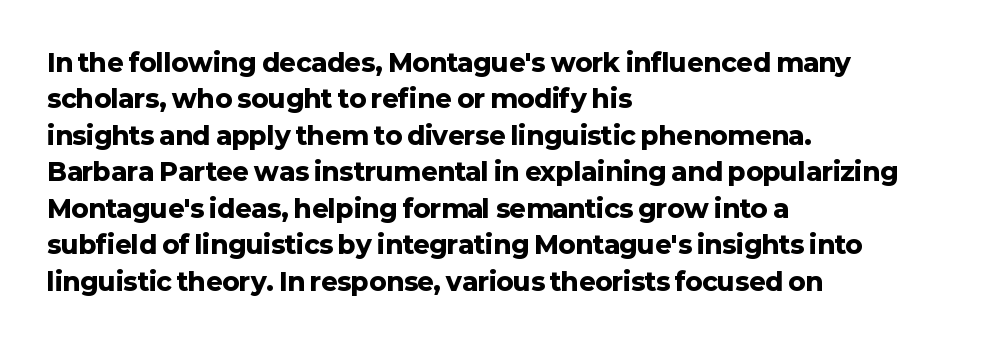
The image shows 25 px bold type, upright; set left-aligned, normal line spacing (1.46x), normal letter spacing, not underlined.
